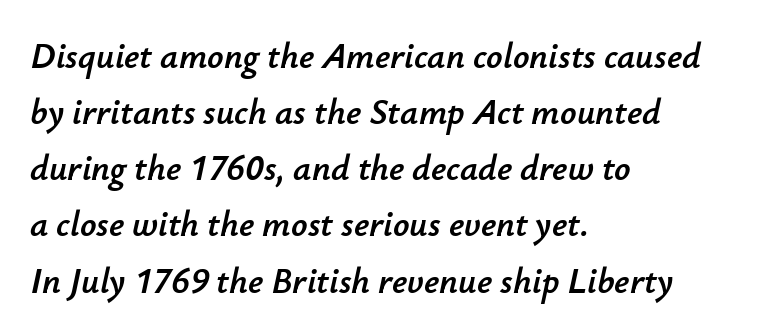
The image shows 36 px text type, italic (leaning right); set left-aligned, normal line spacing (1.56x), normal letter spacing, not underlined; low stroke contrast and a small x-height.
